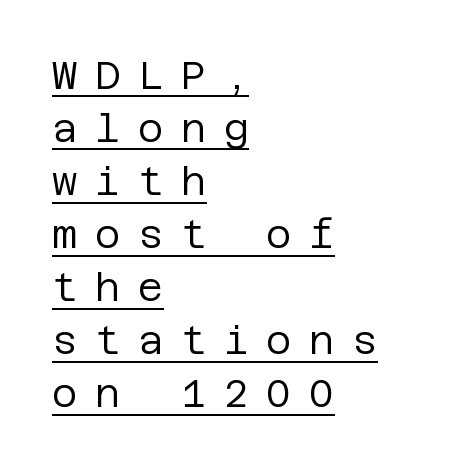
The image shows 39 px regular-weight sans-serif type, upright; set left-aligned, normal line spacing (1.36x), unusually wide letter spacing (+0.45 em), underlined; low stroke contrast and a large x-height.
